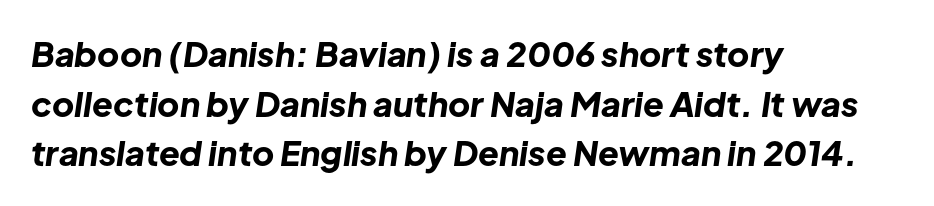
The image shows 34 px bold type, italic (leaning right); set left-aligned, normal line spacing (1.46x), normal letter spacing, not underlined; low stroke contrast and a medium x-height.
